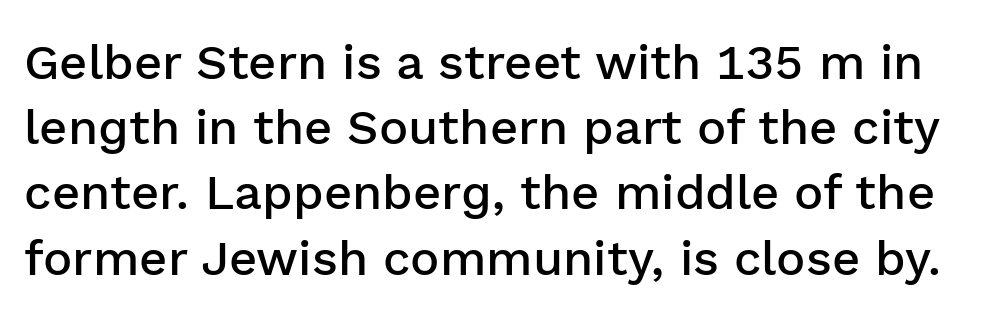
Ascenders rise straight up at ninety degrees. Glyph-to-glyph distance matches everyday printed text. In terms of leading, this rendering sits right in the middle. I'd describe the lettering as semibold — firm but not a full bold. Classification — sans serif.
